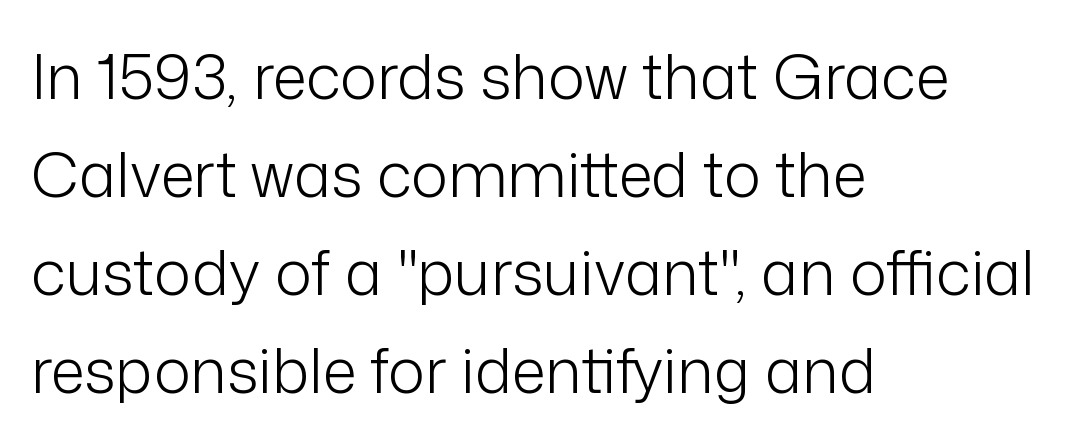
{"serif": "no", "italic": "no", "bold": "no", "weight": "light", "width": "normal", "stroke_contrast": "low", "x_height": "medium", "monospaced": "no", "underline": "no", "align": "left", "line_spacing": "normal", "line_spacing_ratio": 1.58, "letter_spacing": "normal", "letter_spacing_em": 0.0, "glyph_px": 62}
